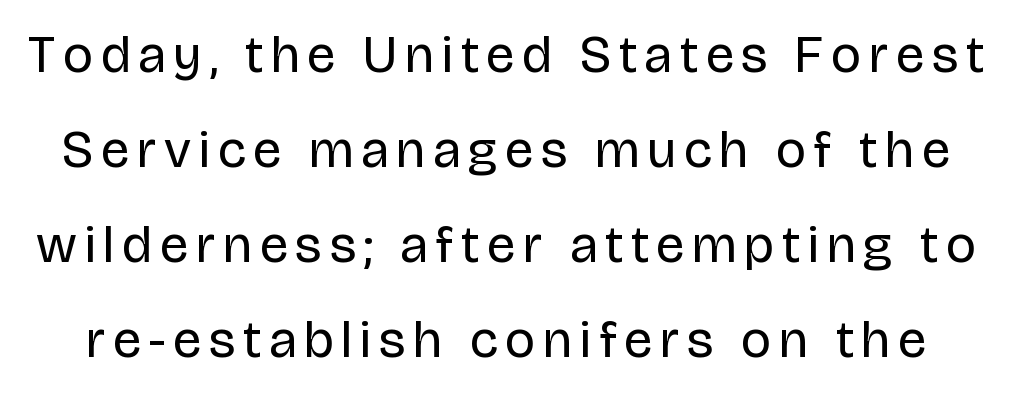
{"serif": "no", "italic": "no", "bold": "no", "weight": "regular", "width": "normal", "stroke_contrast": "low", "x_height": "large", "monospaced": "no", "underline": "no", "line_spacing_ratio": 1.83, "glyph_px": 52}
